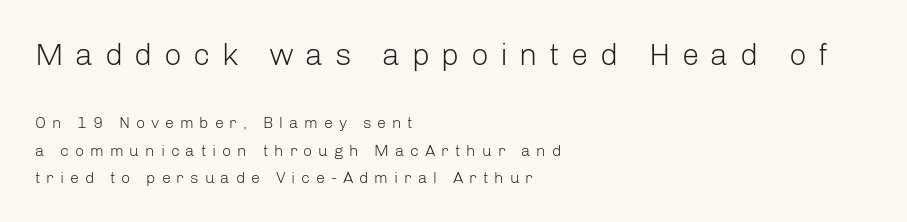
Q: Is the text bold? A: No.
Q: Is the text italic (slanted)? A: No, it is upright.
Q: Is the typeface a serif or a sans-serif typeface? A: Sans-serif.
Q: Is the text underlined? A: No.
Q: How is the paragraph aligned? A: Left-aligned.
Q: Is the spacing between letters normal or unusually wide? A: Unusually wide.
Q: Is the spacing between lines tight, normal or loose? A: Normal.
Q: Which block of text is set in a larger size, the first (top) or the second (bottom)? A: The first (top) one.
Q: Width (condensed, normal, or wide)? A: Normal.
Q: Stroke contrast? A: Low.
Q: x-height? A: Medium.
Q: Monospaced? A: No.
